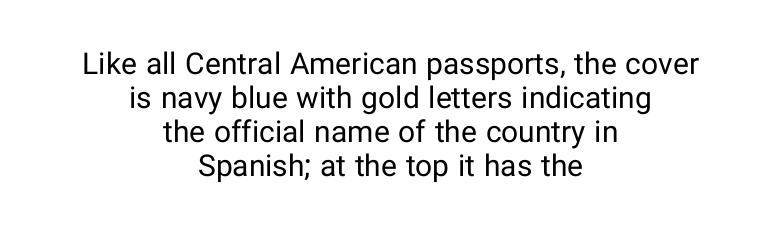
{"serif": "no", "italic": "no", "bold": "no", "weight": "regular", "width": "normal", "stroke_contrast": "low", "x_height": "medium", "monospaced": "no", "underline": "no", "align": "center", "line_spacing": "tight", "line_spacing_ratio": 1.13, "letter_spacing": "normal", "letter_spacing_em": 0.0, "glyph_px": 30}
